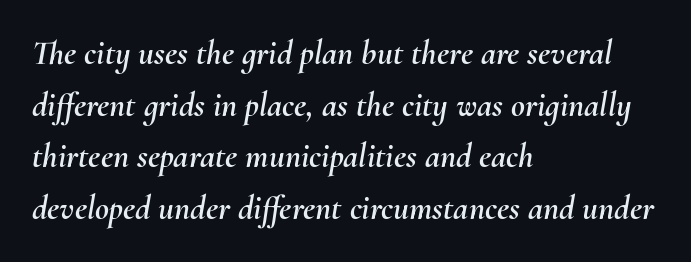
The image shows 34 px text type, italic (leaning right); set left-aligned, normal line spacing (1.52x), normal letter spacing, not underlined; medium stroke contrast and a small x-height.
